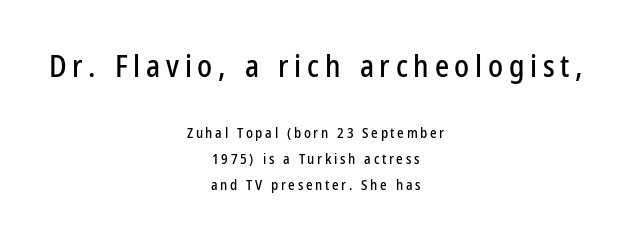
The image shows 30 px condensed sans-serif type, upright; set centered, line spacing 1.84x, not underlined; the first (top) block is 2.14x larger; low stroke contrast and a medium x-height.
